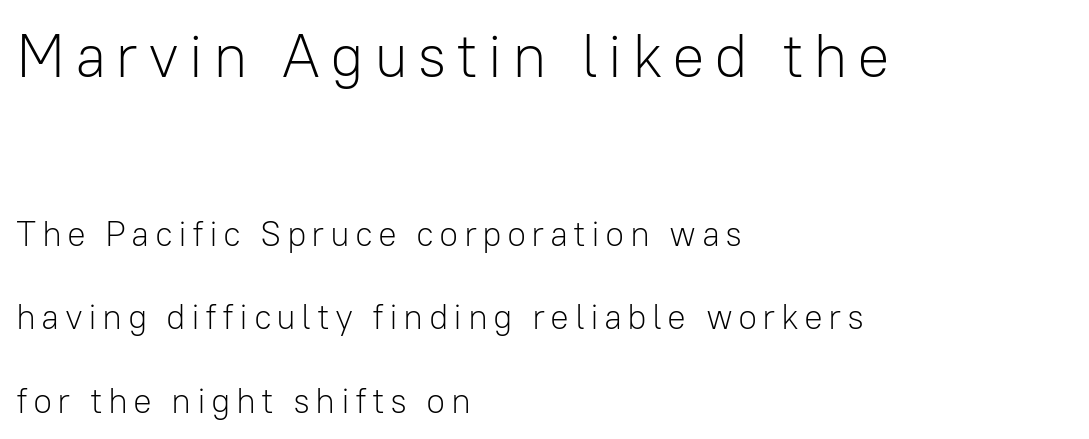
The image shows 61 px light sans-serif type, upright; set left-aligned, loose line spacing (2.39x), not underlined; the first (top) block is 1.74x larger; low stroke contrast and a medium x-height.
